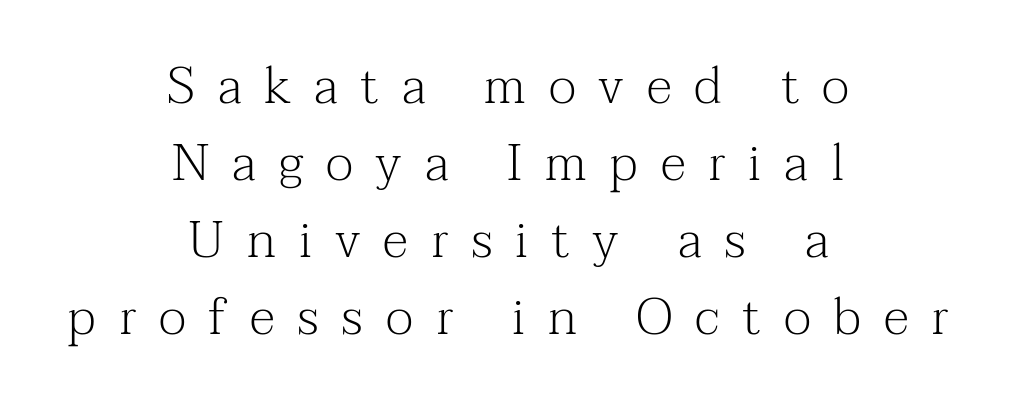
A typesetter would call this heavily tracked-out type. Is this a fixed-width face? No — the glyphs have proportional, varying widths. Underlining? Definitely not there. The letters look calm and open, with moderate or lighter stems. The lines are quadded center.
